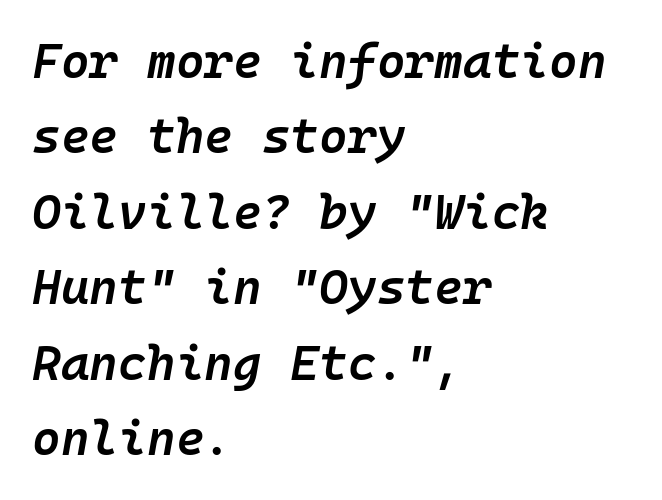
Leftover space on each line is placed entirely after the last word. Stroke thickness is moderately raised; the sample reads as semibold. How are the letters spaced? Ordinarily, with no added tracking. Just letters on the line, the space beneath them empty. This sample uses an oblique cut, with every glyph tilted off the vertical. This sample has the even, mechanical cadence of fixed-width lettering.
